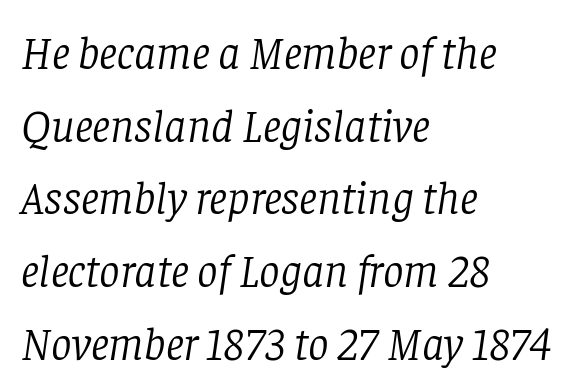
Q: Is the text bold? A: No.
Q: Is the text italic (slanted)? A: Yes, it leans right by about 8 degrees.
Q: Is the typeface a serif or a sans-serif typeface? A: Serif.
Q: Is the text underlined? A: No.
Q: How is the paragraph aligned? A: Left-aligned.
Q: Is the spacing between letters normal or unusually wide? A: Normal.
Q: Is the spacing between lines tight, normal or loose? A: Normal.
Q: Width (condensed, normal, or wide)? A: Normal.
Q: Stroke contrast? A: Low.
Q: x-height? A: Large.
Q: Monospaced? A: No.
